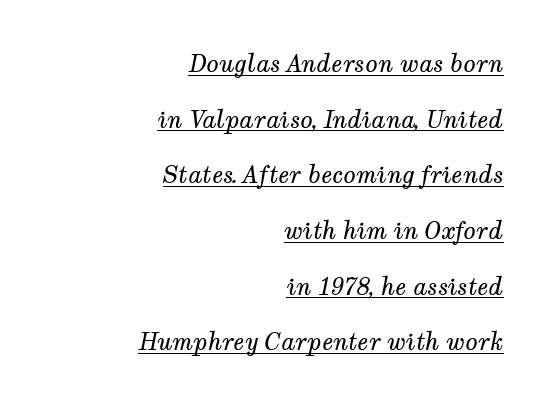
Q: Is the text bold? A: No.
Q: Is the text italic (slanted)? A: Yes, it leans right by about 12 degrees.
Q: Is the text underlined? A: Yes.
Q: How is the paragraph aligned? A: Right-aligned.
Q: Is the spacing between letters normal or unusually wide? A: Normal.
Q: Is the spacing between lines tight, normal or loose? A: Loose.
